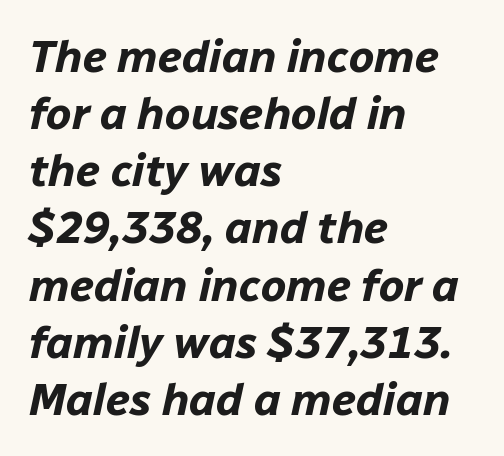
{"italic": "yes", "lean": "right", "slant_degrees": 12, "bold": "yes", "weight": "bold", "width": "normal", "stroke_contrast": "low", "x_height": "medium", "monospaced": "no", "underline": "no", "align": "left", "line_spacing": "normal", "line_spacing_ratio": 1.27, "letter_spacing": "normal", "letter_spacing_em": 0.0, "glyph_px": 45}
